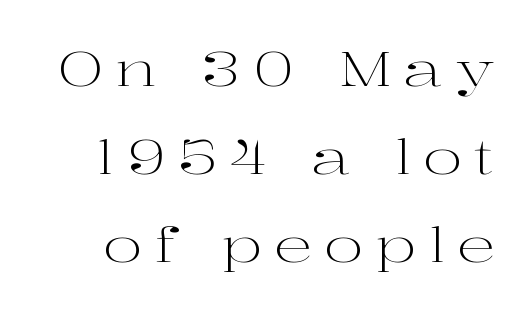
Q: Is the text bold? A: No.
Q: Is the text italic (slanted)? A: No, it is upright.
Q: Is the typeface a serif or a sans-serif typeface? A: Serif.
Q: Is the text underlined? A: No.
Q: Is the spacing between letters normal or unusually wide? A: Unusually wide.
Q: Width (condensed, normal, or wide)? A: Wide.
Q: Stroke contrast? A: High.
Q: x-height? A: Medium.
Q: Monospaced? A: No.
